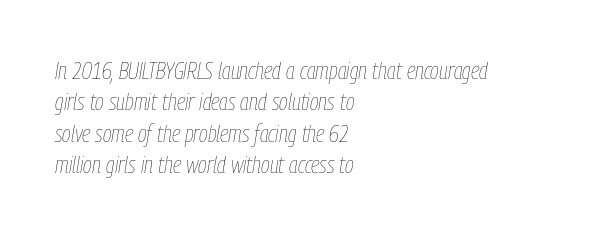
{"italic": "yes", "lean": "right", "slant_degrees": 9, "bold": "no", "underline": "no", "align": "left", "line_spacing": "normal", "line_spacing_ratio": 1.31, "letter_spacing": "normal", "letter_spacing_em": 0.0, "glyph_px": 24}
